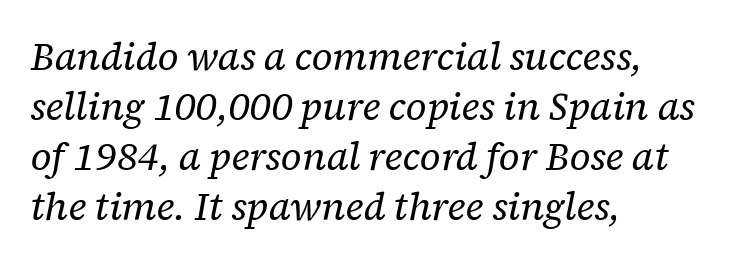
The passage shown leans; its letterforms are oblique. Heft: none added — not bold. Regarding serifs, this sample has them. This sample keeps an unexceptional amount of space between lines.
